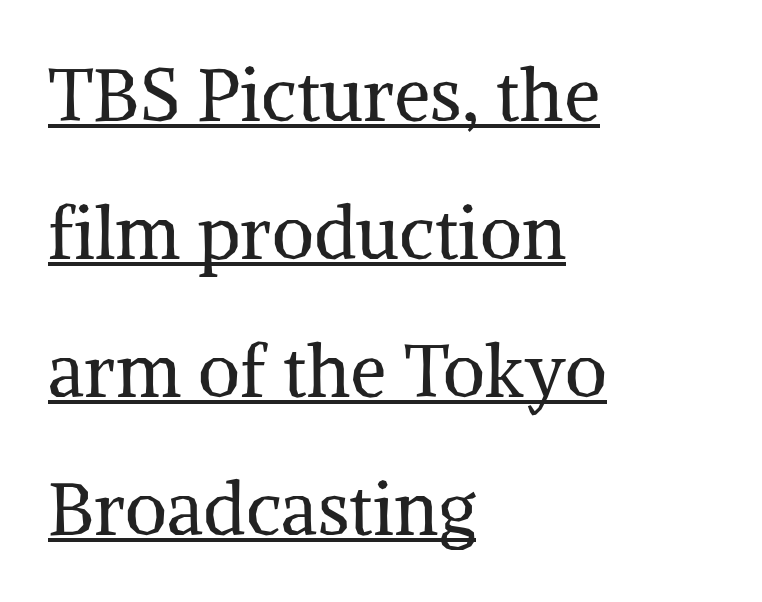
Little horizontal feet cap the strokes, marking this as serif type. Vertical strokes here are truly vertical. Caption: multi-line text, flush left, ragged right. Check the space under the baseline: a stroke is drawn there. Stroke mass is kept to a normal reading level or below.
